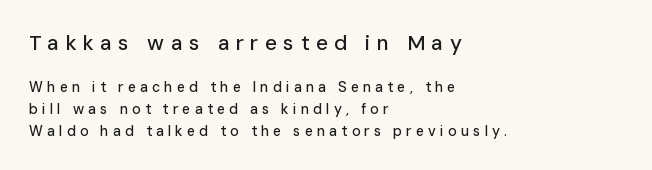
The image shows 21 px text type, upright; set left-aligned, normal line spacing (1.55x), unusually wide letter spacing (+0.3 em), not underlined; the first (top) block is 1.5x larger.
